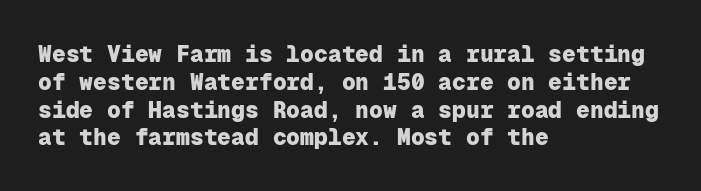
The image shows 23 px bold type, upright; set left-aligned, line spacing 1.21x, normal letter spacing, not underlined.
